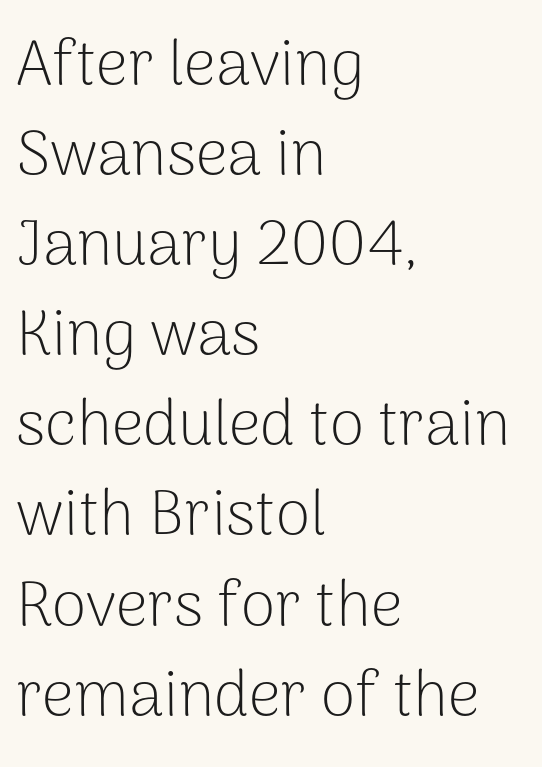
{"serif": "no", "italic": "no", "bold": "no", "weight": "light", "width": "normal", "stroke_contrast": "low", "x_height": "medium", "monospaced": "no", "underline": "no", "align": "left", "line_spacing": "normal", "line_spacing_ratio": 1.43, "letter_spacing": "normal", "letter_spacing_em": 0.0, "glyph_px": 63}
